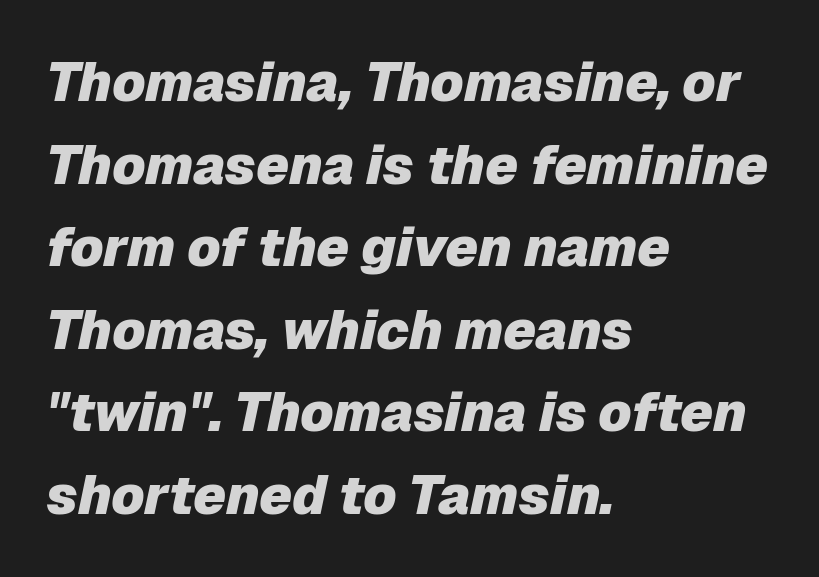
The image shows 54 px heavy type, italic (leaning right); set left-aligned, normal line spacing (1.53x), normal letter spacing, not underlined; low stroke contrast and a medium x-height.
